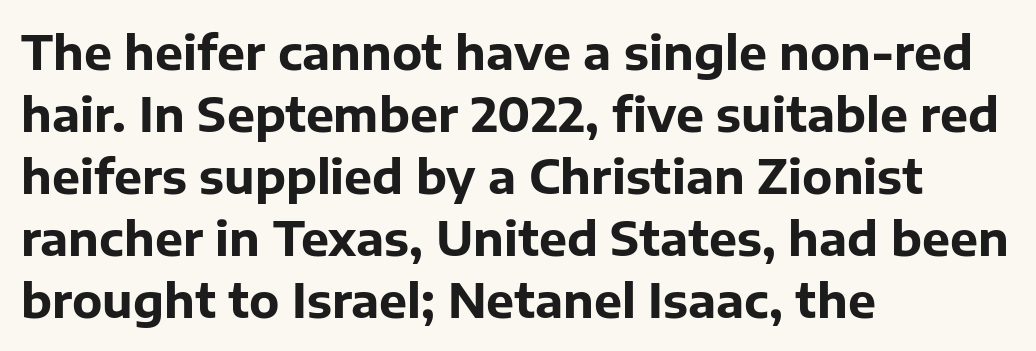
Reading down the block, your eye returns to a fixed left position each line. This is heavy type, rendered in bold. Descender tails drop into unmarked territory. Successive baselines arrive at the customary interval.
